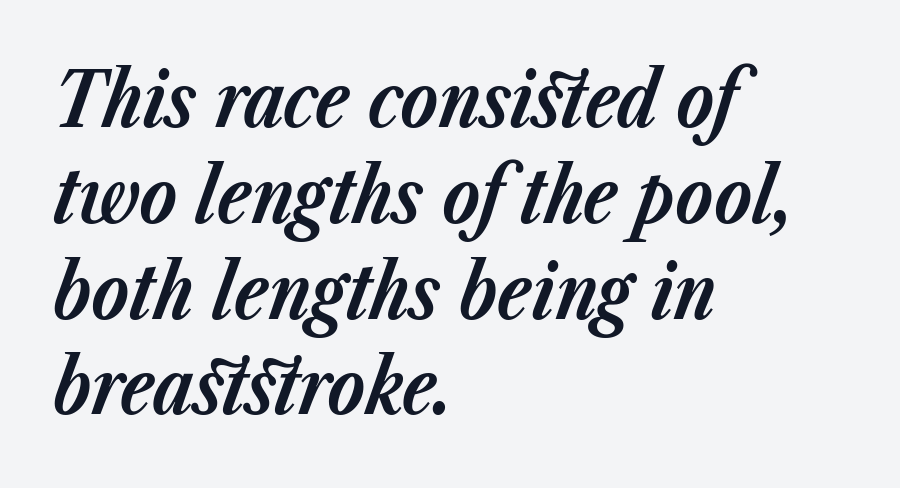
{"italic": "yes", "lean": "right", "slant_degrees": 23, "bold": "yes", "weight": "bold", "width": "normal", "stroke_contrast": "low", "x_height": "medium", "monospaced": "no", "underline": "no", "align": "left", "line_spacing": "normal", "line_spacing_ratio": 1.26, "letter_spacing": "normal", "letter_spacing_em": 0.0, "glyph_px": 76}
